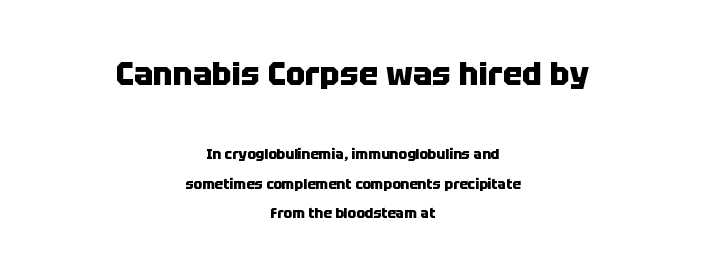
{"serif": "no", "italic": "no", "bold": "yes", "weight": "heavy", "width": "normal", "stroke_contrast": "low", "x_height": "large", "monospaced": "no", "underline": "no", "align": "center", "line_spacing": "loose", "line_spacing_ratio": 2.09, "letter_spacing": "normal", "letter_spacing_em": 0.0, "larger_block": "first", "size_ratio": 2.29, "glyph_px": 32}
